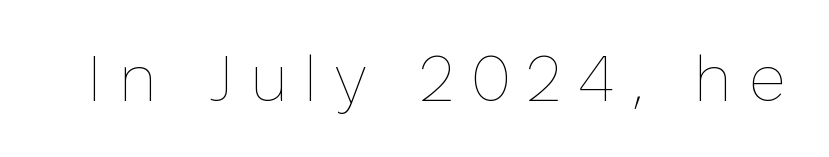
{"italic": "no", "bold": "no", "weight": "thin", "width": "normal", "stroke_contrast": "low", "x_height": "medium", "monospaced": "no", "underline": "no", "letter_spacing": "wide", "letter_spacing_em": 0.26, "glyph_px": 64}
